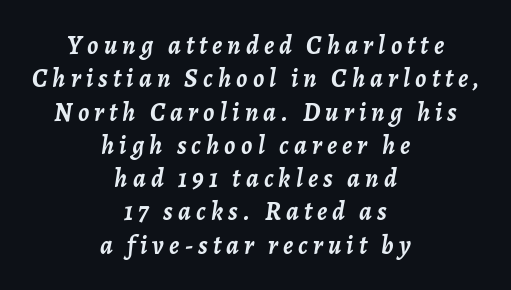
Q: Is the text bold? A: Yes.
Q: Is the text italic (slanted)? A: Yes, it leans right by about 7 degrees.
Q: Is the text underlined? A: No.
Q: How is the paragraph aligned? A: Centered.
Q: Is the spacing between letters normal or unusually wide? A: Unusually wide.
Q: Is the spacing between lines tight, normal or loose? A: Normal.
